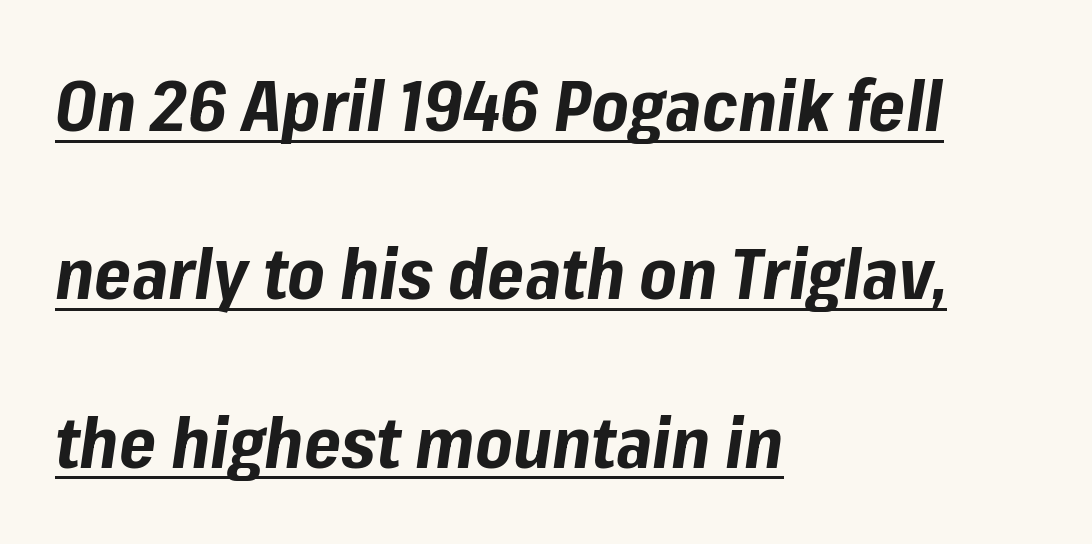
The image shows 71 px bold type, italic (leaning right); set left-aligned, loose line spacing (2.37x), normal letter spacing, underlined; low stroke contrast and a medium x-height.
